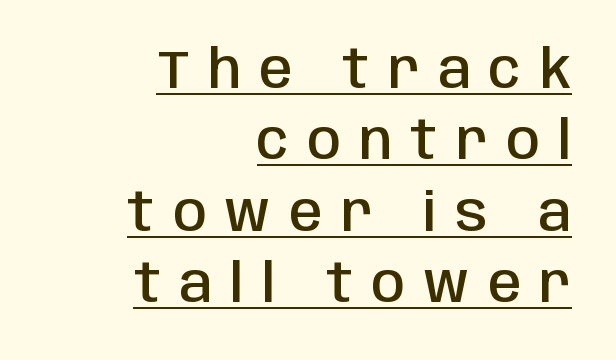
The image shows 54 px semibold, condensed sans-serif type, upright; set right-aligned, normal line spacing (1.32x), unusually wide letter spacing (+0.34 em), underlined; low stroke contrast and a large x-height.
